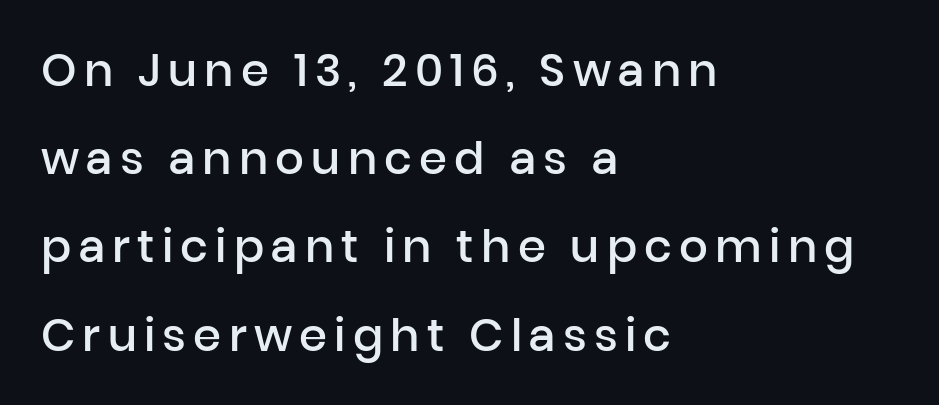
The image shows 45 px semibold sans-serif type, upright; set left-aligned, loose line spacing (1.96x), not underlined; low stroke contrast and a medium x-height.
